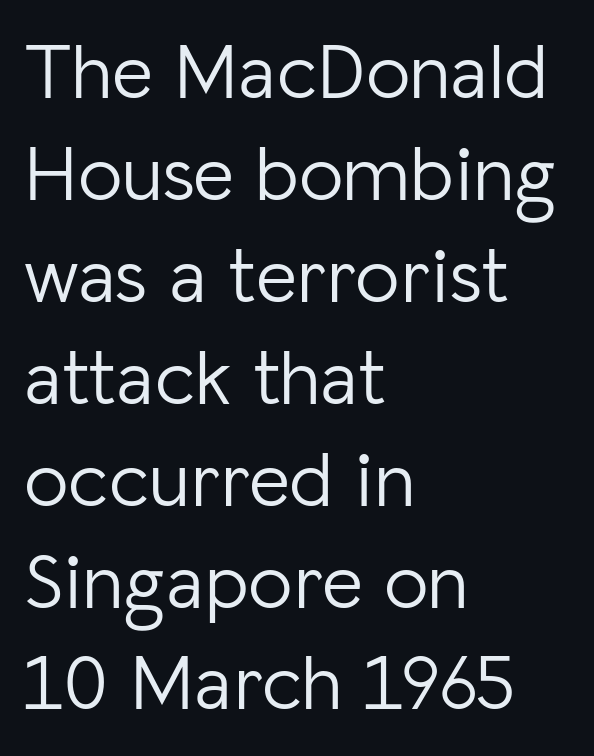
{"serif": "no", "italic": "no", "bold": "no", "weight": "light", "width": "normal", "stroke_contrast": "low", "x_height": "medium", "monospaced": "no", "underline": "no", "align": "left", "line_spacing": "normal", "line_spacing_ratio": 1.29, "letter_spacing": "normal", "letter_spacing_em": 0.0, "glyph_px": 79}
